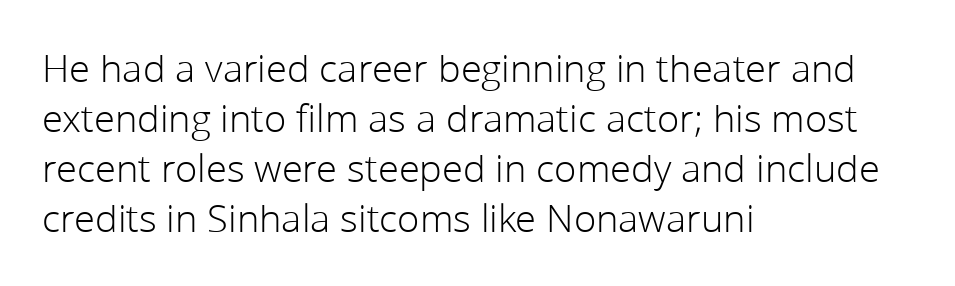
The image shows 38 px light sans-serif type, upright; set left-aligned, normal line spacing (1.32x), normal letter spacing, not underlined; low stroke contrast and a medium x-height.
